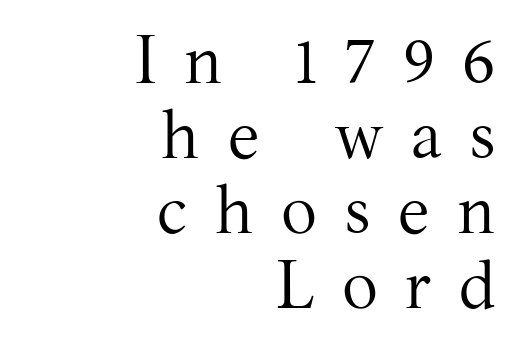
The image shows 67 px regular-weight serif type, upright; set right-aligned, tight line spacing (1.12x), unusually wide letter spacing (+0.42 em), not underlined; medium stroke contrast and a medium x-height.
